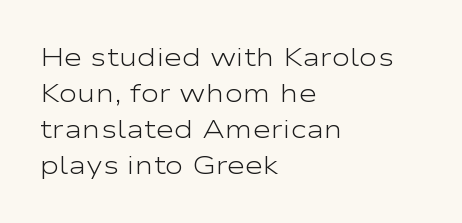
Q: Is the text bold? A: No.
Q: Is the text italic (slanted)? A: No, it is upright.
Q: Is the text underlined? A: No.
Q: How is the paragraph aligned? A: Left-aligned.
Q: Is the spacing between letters normal or unusually wide? A: Normal.
Q: Is the spacing between lines tight, normal or loose? A: Normal.
